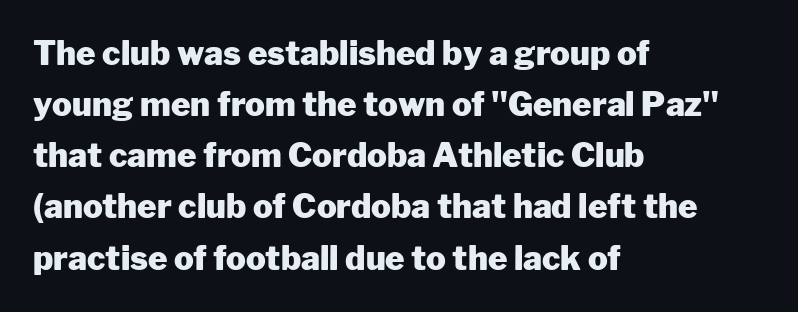
The image shows 33 px heavy sans-serif type, upright; set left-aligned, normal line spacing (1.55x), normal letter spacing, not underlined; low stroke contrast and a medium x-height.
